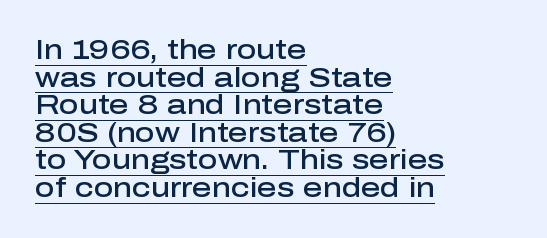
Q: Is the text bold? A: Semi-bold.
Q: Is the text italic (slanted)? A: No, it is upright.
Q: Is the text underlined? A: Yes.
Q: How is the paragraph aligned? A: Left-aligned.
Q: Is the spacing between letters normal or unusually wide? A: Normal.
Q: Is the spacing between lines tight, normal or loose? A: Tight.
